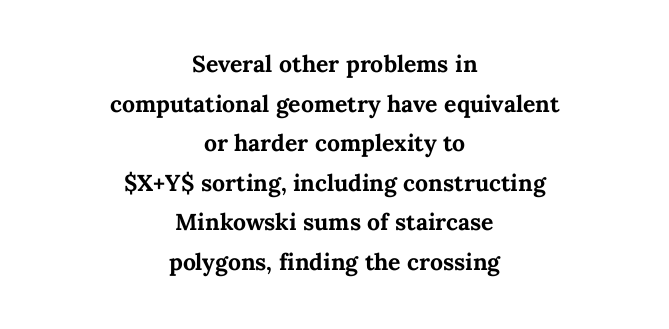
Q: Is the text bold? A: Yes.
Q: Is the text italic (slanted)? A: No, it is upright.
Q: Is the text underlined? A: No.
Q: How is the paragraph aligned? A: Centered.
Q: Is the spacing between letters normal or unusually wide? A: Normal.
